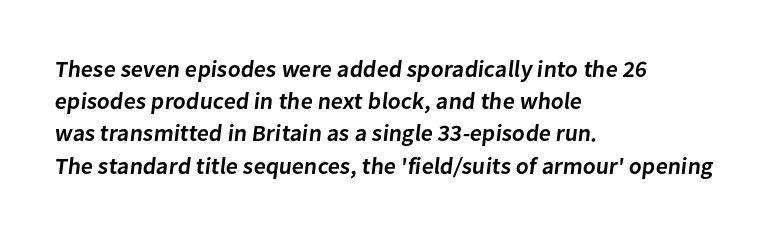
Bold? Not quite — semibold, heavier than regular but stopping short. How would I describe the line gaps? Plain and ordinary. The zone under the glyphs is completely vacant. Each word holds together tightly as a unit, with standard inter-letter gaps. Line beginnings align vertically; line endings do not.
